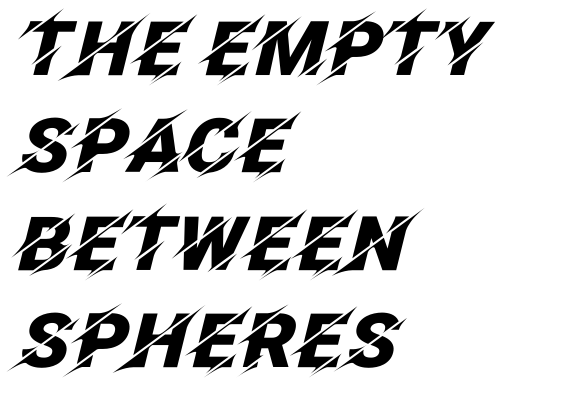
The image shows 75 px heavy type, italic (leaning right); set left-aligned, normal line spacing (1.3x), normal letter spacing, not underlined; low stroke contrast and a large x-height.
